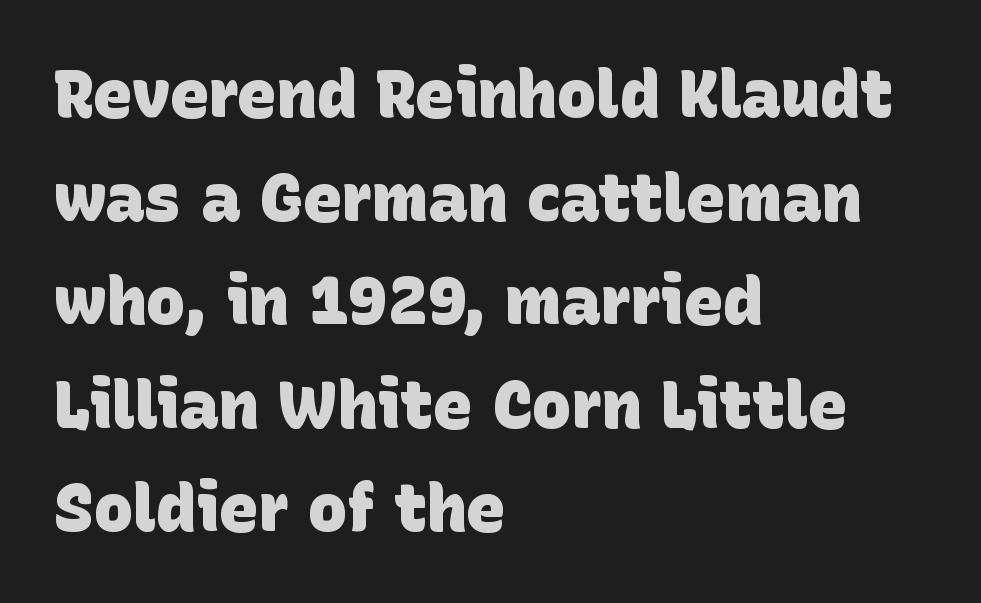
You can tell from the bare stems that sans-serif type was used. Tracking value appears to be zero — textbook default spacing. Do the characters align in a grid? No, the font is proportional. Reading down the block, your eye returns to a fixed left position each line. The block of text has a typical density, with ordinary space between rows. How heavy is the stroke? Heavy — this is a bold.
